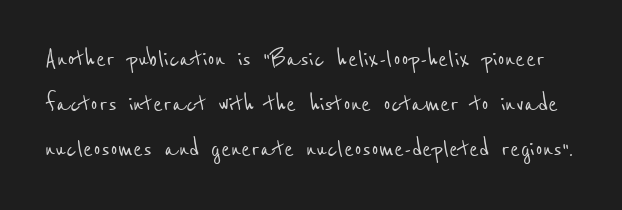
{"serif": "no", "width": "condensed", "stroke_contrast": "low", "x_height": "medium", "monospaced": "no", "underline": "no", "line_spacing": "normal", "line_spacing_ratio": 1.55, "letter_spacing": "normal", "letter_spacing_em": 0.0, "glyph_px": 29}
